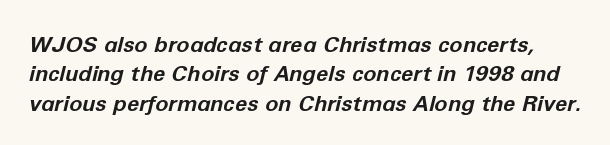
The image shows 22 px bold type, italic (leaning right); set normal line spacing (1.33x), normal letter spacing, not underlined.
